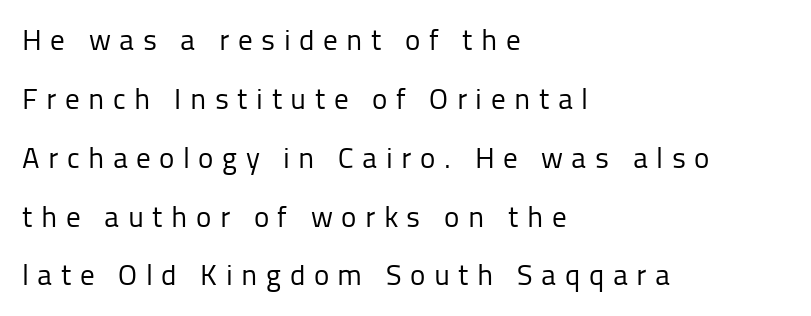
Q: Is the text bold? A: No.
Q: Is the text italic (slanted)? A: No, it is upright.
Q: Is the typeface a serif or a sans-serif typeface? A: Sans-serif.
Q: Is the text underlined? A: No.
Q: How is the paragraph aligned? A: Left-aligned.
Q: Is the spacing between letters normal or unusually wide? A: Unusually wide.
Q: Is the spacing between lines tight, normal or loose? A: Loose.
Q: Width (condensed, normal, or wide)? A: Normal.
Q: Stroke contrast? A: Low.
Q: x-height? A: Medium.
Q: Monospaced? A: No.
